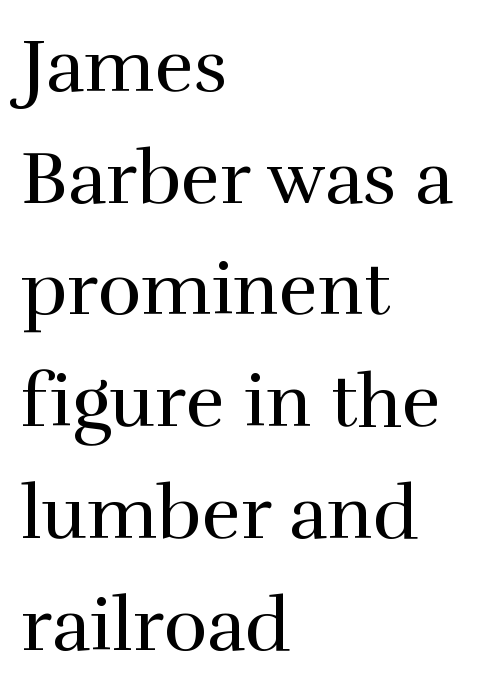
Are there feet on the stems? There are — it's a serif. Compared with a typical body face, this is equally light or lighter still. A typesetter would call this zero additional tracking. In terms of leading, this rendering sits right in the middle.
